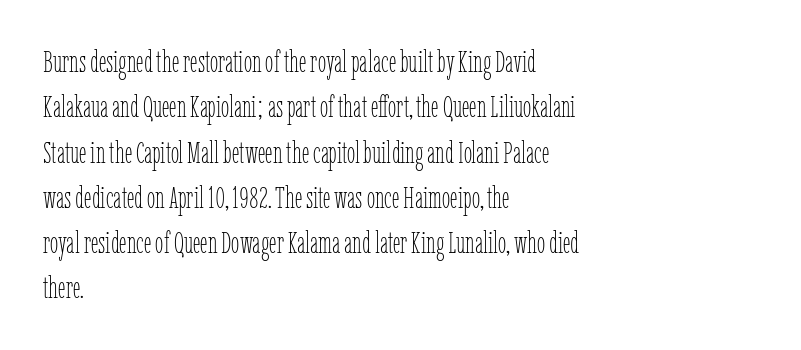
Q: Is the text bold? A: No.
Q: Is the text italic (slanted)? A: No, it is upright.
Q: Is the text underlined? A: No.
Q: How is the paragraph aligned? A: Left-aligned.
Q: Is the spacing between letters normal or unusually wide? A: Normal.
Q: Is the spacing between lines tight, normal or loose? A: Normal.
Q: Width (condensed, normal, or wide)? A: Condensed.
Q: Stroke contrast? A: Low.
Q: x-height? A: Medium.
Q: Monospaced? A: No.
